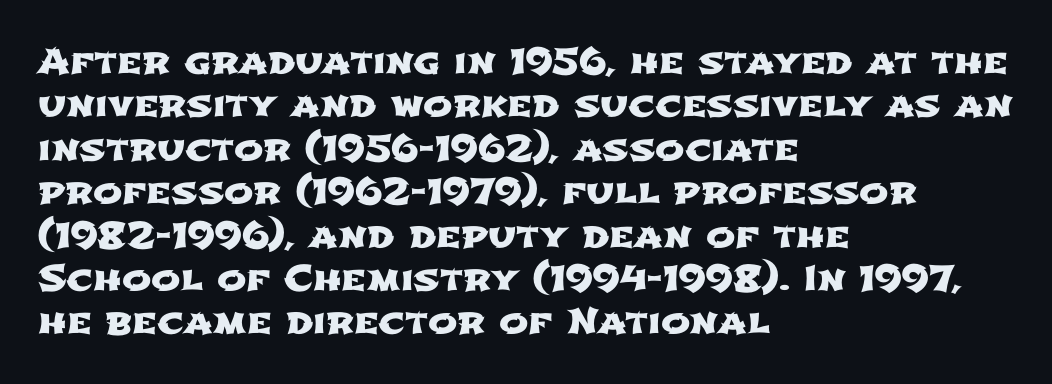
Only glyphs here, with clear space below each row. No feet cap the strokes, marking this as sans-serif type. The paragraph shown leans on its left margin. Looks like regular typesetting: each glyph gets only the width it needs.
